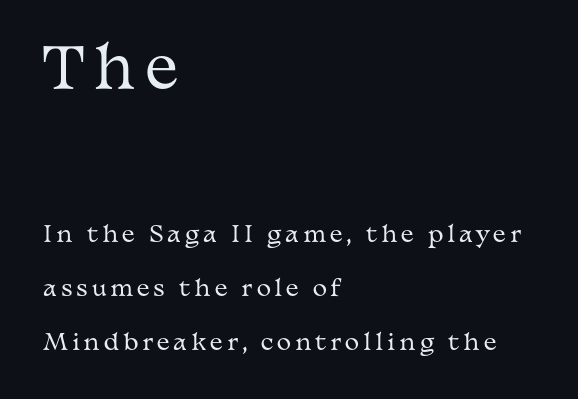
Q: Is the text bold? A: No.
Q: Is the text italic (slanted)? A: No, it is upright.
Q: Is the typeface a serif or a sans-serif typeface? A: Serif.
Q: Is the text underlined? A: No.
Q: How is the paragraph aligned? A: Left-aligned.
Q: Is the spacing between lines tight, normal or loose? A: Loose.
Q: Which block of text is set in a larger size, the first (top) or the second (bottom)? A: The first (top) one.
Q: Width (condensed, normal, or wide)? A: Wide.
Q: Stroke contrast? A: Medium.
Q: x-height? A: Medium.
Q: Monospaced? A: No.
